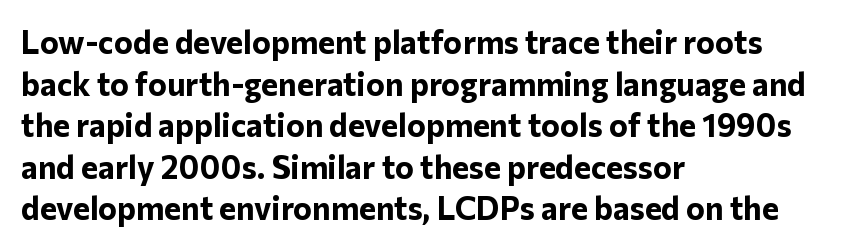
The image shows 32 px bold sans-serif type, upright; set left-aligned, normal line spacing (1.3x), normal letter spacing, not underlined; low stroke contrast and a medium x-height.
